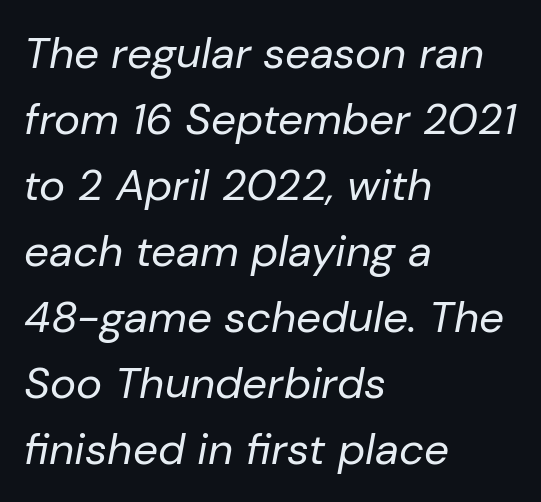
Decoration check: the copy has no underline. Vertical spacing — default. Look at the tracking — it's just the regular setting, nothing added. Note the varied advance widths — an 'i' is clearly narrower than an 'm'. Left-aligned paragraph, ragged on the right.
